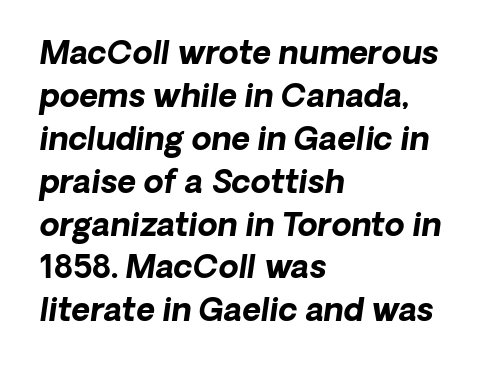
Is this a fixed-width face? No — the glyphs have proportional, varying widths. Line beginnings align vertically; line endings do not. Plenty of ink on the page — the face is bold. The vertical gap from one line to the next is medium. Slant detected: the letters are inclined. The zone under the glyphs is completely vacant.
